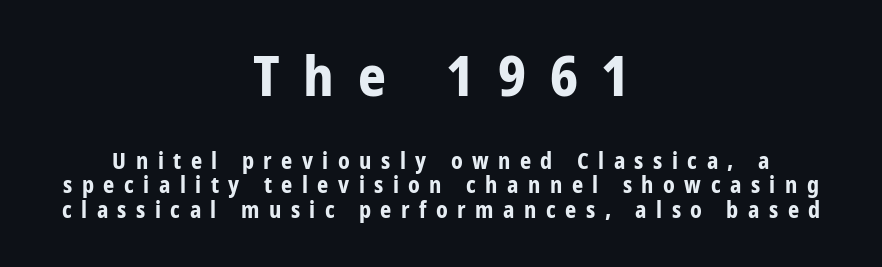
Q: Is the text bold? A: Yes.
Q: Is the text italic (slanted)? A: No, it is upright.
Q: Is the typeface a serif or a sans-serif typeface? A: Sans-serif.
Q: Is the text underlined? A: No.
Q: How is the paragraph aligned? A: Centered.
Q: Is the spacing between letters normal or unusually wide? A: Unusually wide.
Q: Is the spacing between lines tight, normal or loose? A: Tight.
Q: Which block of text is set in a larger size, the first (top) or the second (bottom)? A: The first (top) one.
Q: Width (condensed, normal, or wide)? A: Condensed.
Q: Stroke contrast? A: Low.
Q: x-height? A: Large.
Q: Monospaced? A: No.
